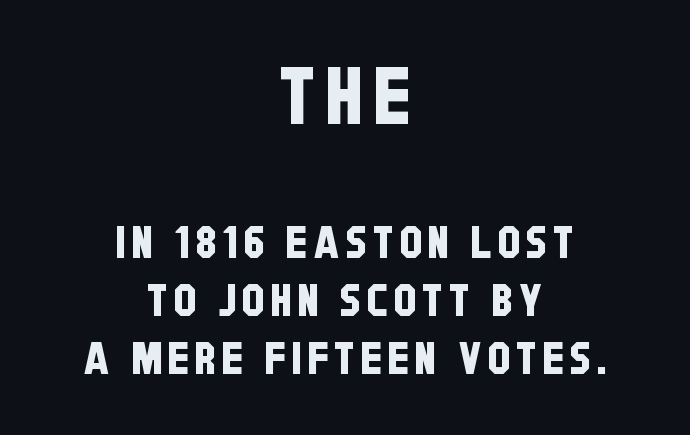
{"serif": "no", "width": "condensed", "stroke_contrast": "low", "x_height": "large", "monospaced": "no", "underline": "no", "align": "center", "line_spacing": "normal", "line_spacing_ratio": 1.29, "larger_block": "first", "size_ratio": 1.76, "glyph_px": 79}
